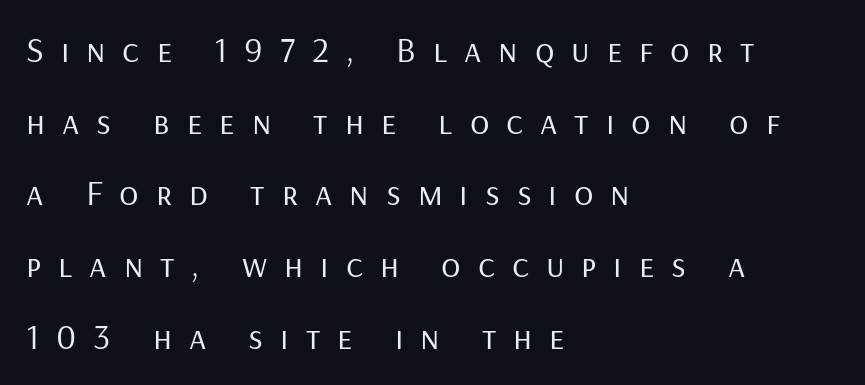
{"serif": "no", "italic": "no", "bold": "no", "weight": "regular", "width": "normal", "stroke_contrast": "low", "x_height": "medium", "monospaced": "no", "underline": "no", "align": "left", "line_spacing": "loose", "line_spacing_ratio": 1.99, "letter_spacing": "wide", "letter_spacing_em": 0.47, "glyph_px": 36}
